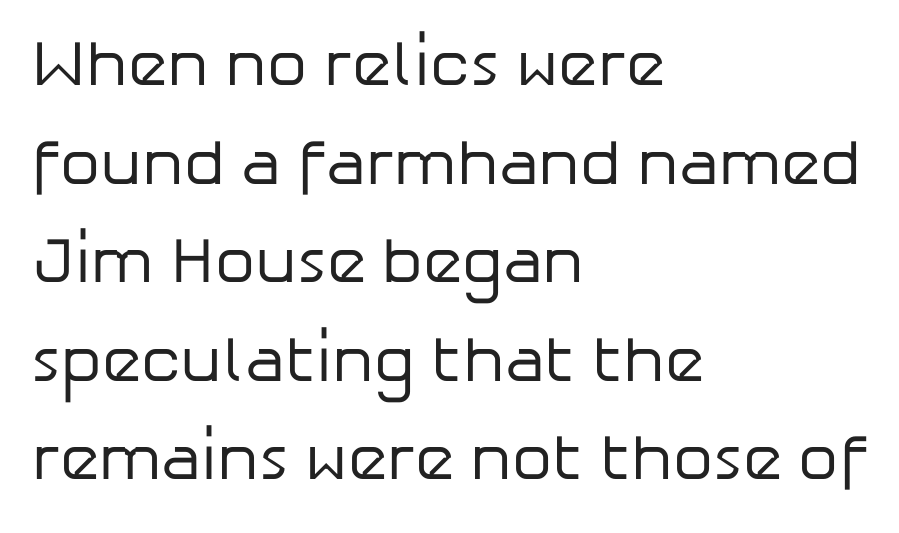
Baseline-to-baseline distance is the conventional proportion of letter height. You could not count columns in this text — the font is proportionally spaced. Inter-character spacing is left at the font's built-in metrics. The typesetting does not lean heavy: it is not bold. The font's upright variant was chosen for this text. Each letter's strokes conclude bluntly, with no projecting serifs.
